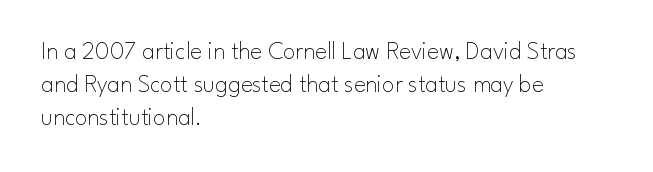
The setting favours the left margin, as ordinary paragraphs usually do. The letters stand upright; this is a roman face. Does the leading feel generous? No, just average. The passage shown has conventional tracking throughout. Each stroke keeps to a modest, everyday thickness or less.
